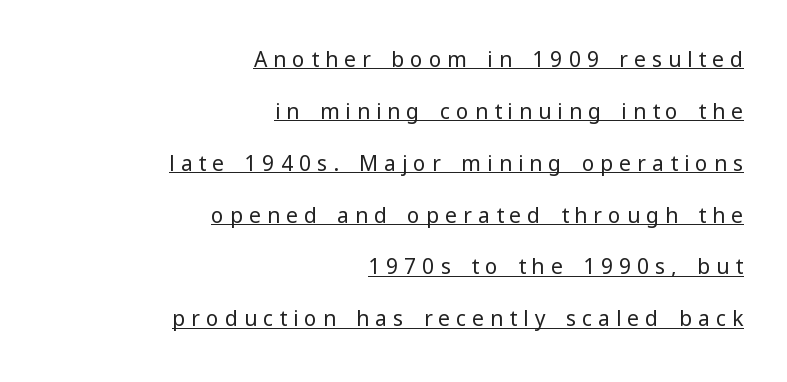
Rows of type keep a wide berth in the vertical direction. The characters are drawn with everyday or finer stroke widths. Designer's note — italics off, roman on. The lines in this sample share a right terminus and differ only in where they begin.
